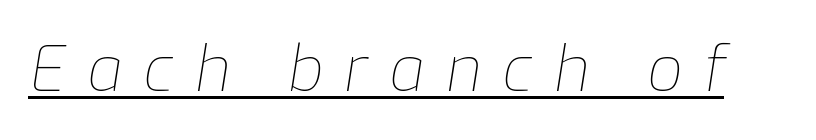
{"italic": "yes", "lean": "right", "slant_degrees": 9, "bold": "no", "weight": "thin", "width": "normal", "stroke_contrast": "low", "x_height": "medium", "monospaced": "no", "underline": "yes", "letter_spacing": "wide", "letter_spacing_em": 0.35, "glyph_px": 62}
